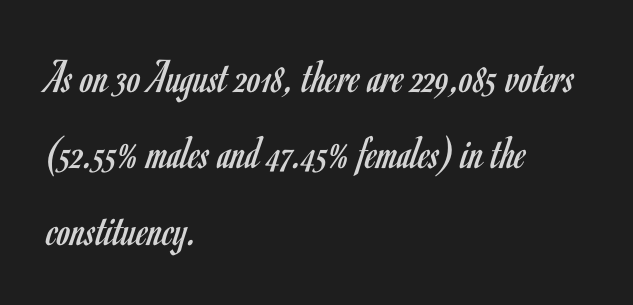
Q: Is the text bold? A: No.
Q: Is the text italic (slanted)? A: Yes.
Q: Is the typeface a serif or a sans-serif typeface? A: Sans-serif.
Q: Is the text underlined? A: No.
Q: How is the paragraph aligned? A: Left-aligned.
Q: Is the spacing between letters normal or unusually wide? A: Normal.
Q: Is the spacing between lines tight, normal or loose? A: Normal.
Q: Width (condensed, normal, or wide)? A: Condensed.
Q: Stroke contrast? A: Low.
Q: x-height? A: Small.
Q: Monospaced? A: No.
